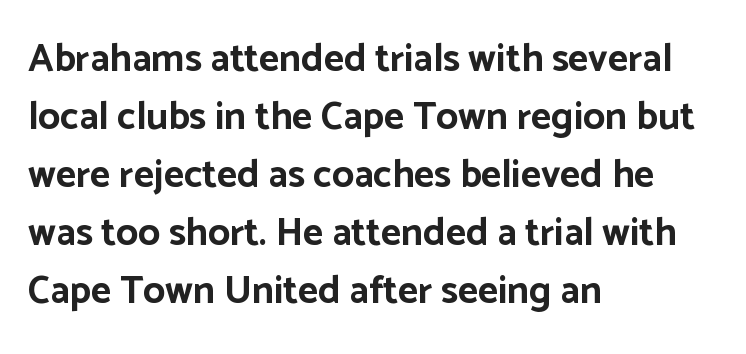
Proportional: the letters do not fall into vertical columns. As a designer I'd log this as weight 700, bold. If you drew a ruler down the left edge, every line would touch it. Observe the absence of serifs on each vertical stroke in this sample. Descenders are the only things crossing below the line.
